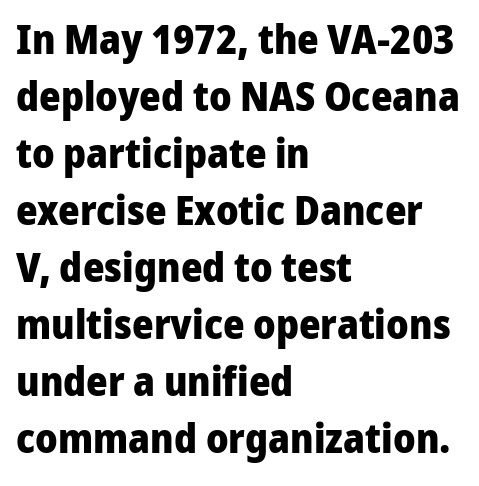
{"serif": "no", "italic": "no", "bold": "yes", "weight": "heavy", "width": "normal", "stroke_contrast": "low", "x_height": "medium", "monospaced": "no", "underline": "no", "align": "left", "line_spacing": "normal", "line_spacing_ratio": 1.39, "letter_spacing": "normal", "letter_spacing_em": 0.0, "glyph_px": 41}
